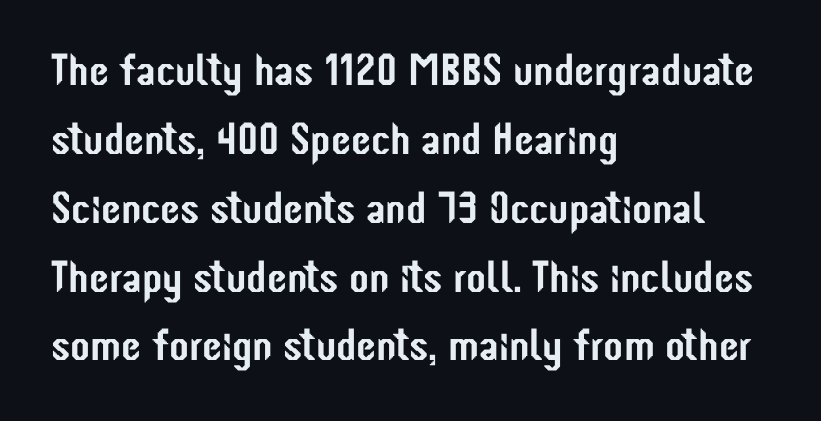
{"serif": "no", "italic": "no", "width": "condensed", "stroke_contrast": "low", "x_height": "medium", "monospaced": "no", "underline": "no", "align": "left", "line_spacing": "normal", "line_spacing_ratio": 1.53, "letter_spacing": "normal", "letter_spacing_em": 0.0, "glyph_px": 45}
